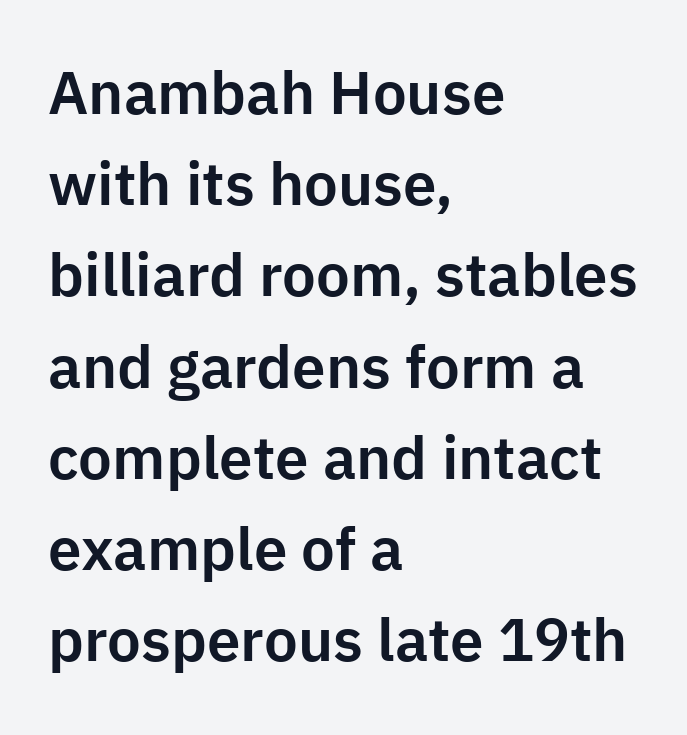
Nobody touched the tracking dial on this one. Unlike italic type, these characters show no tilt at all. Does the type have serifs? No, each stem ends abruptly. Note the varied advance widths — an 'i' is clearly narrower than an 'm'. This sample is left-justified, so line endings fall wherever the words run out.
